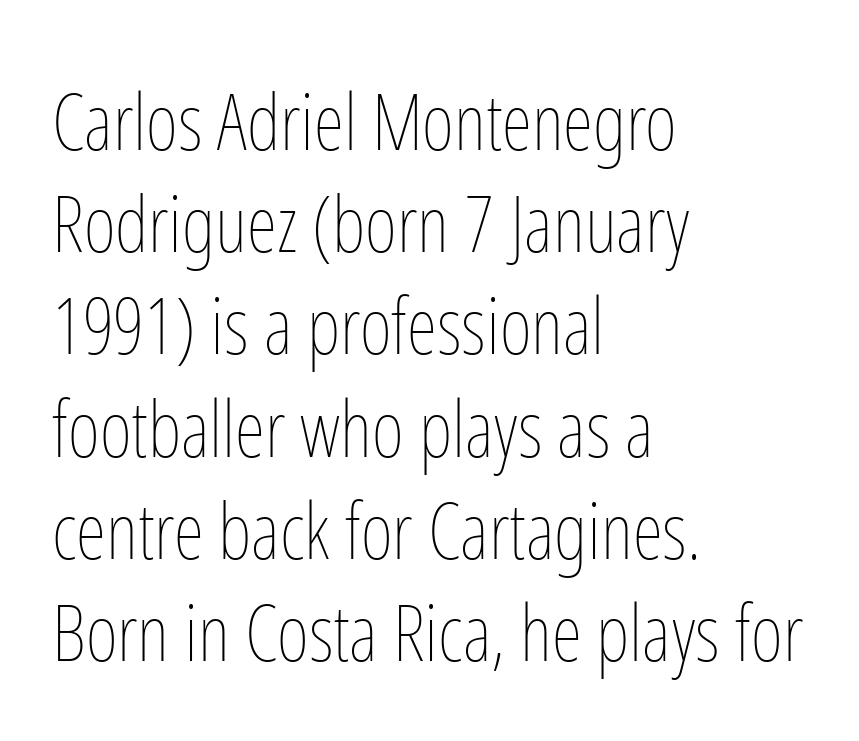
{"italic": "no", "bold": "no", "weight": "thin", "width": "condensed", "stroke_contrast": "low", "x_height": "medium", "monospaced": "no", "underline": "no", "align": "left", "line_spacing": "normal", "line_spacing_ratio": 1.31, "letter_spacing": "normal", "letter_spacing_em": 0.0, "glyph_px": 78}
